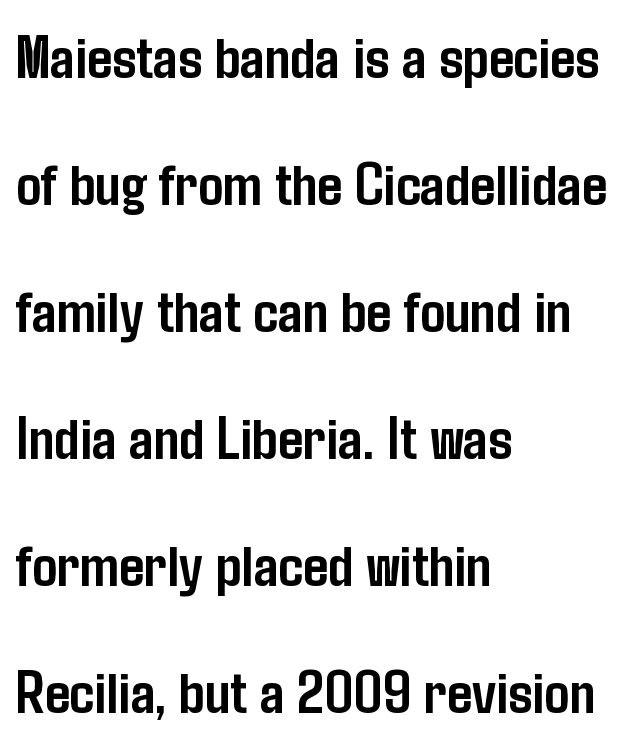
The image shows 62 px semibold, condensed sans-serif type, upright; set left-aligned, loose line spacing (2.05x), normal letter spacing, not underlined; low stroke contrast and a medium x-height.
